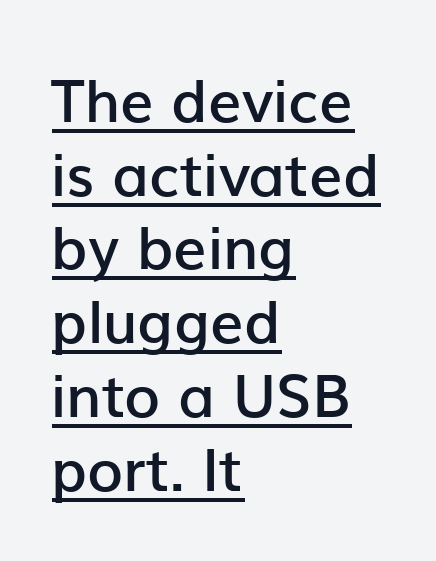
The image shows 59 px semibold sans-serif type, upright; set left-aligned, normal line spacing (1.25x), normal letter spacing, underlined; low stroke contrast and a medium x-height.
